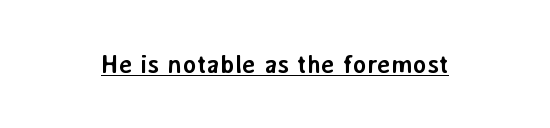
No extra tracking has been applied to these lines. Glance below the letters and you will spot a drawn line. Quick note: not italic, upright. The letters are bold, with thick, heavy strokes.
